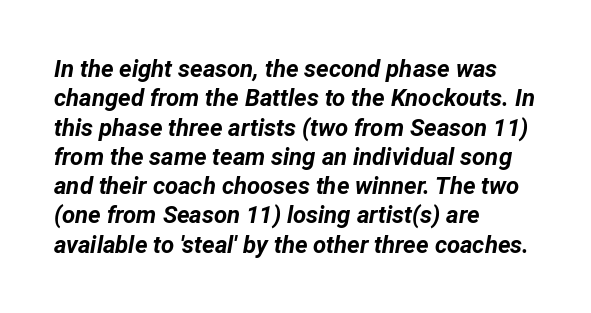
The paragraph has a hard left edge and a soft right edge. The rendering keeps characters at their native spacing. The typography opts for an oblique posture over an upright one. The font is running at its bold setting.
